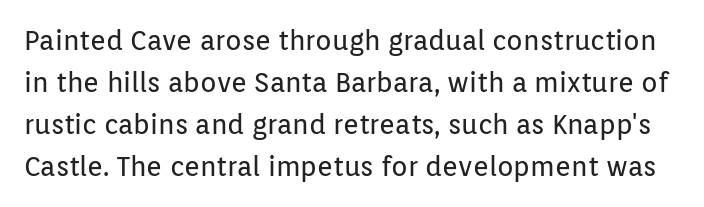
{"italic": "no", "bold": "no", "underline": "no", "line_spacing": "normal", "line_spacing_ratio": 1.55, "letter_spacing": "normal", "letter_spacing_em": 0.0, "glyph_px": 27}
